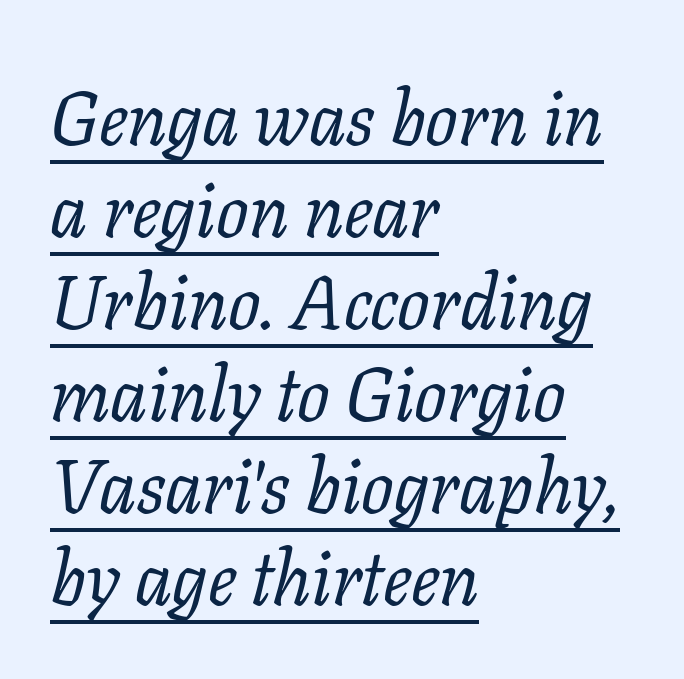
{"serif": "yes", "italic": "yes", "lean": "right", "slant_degrees": 11, "bold": "no", "weight": "regular", "width": "normal", "stroke_contrast": "low", "x_height": "medium", "monospaced": "no", "underline": "yes", "align": "left", "line_spacing_ratio": 1.21, "letter_spacing": "normal", "letter_spacing_em": 0.0, "glyph_px": 76}
